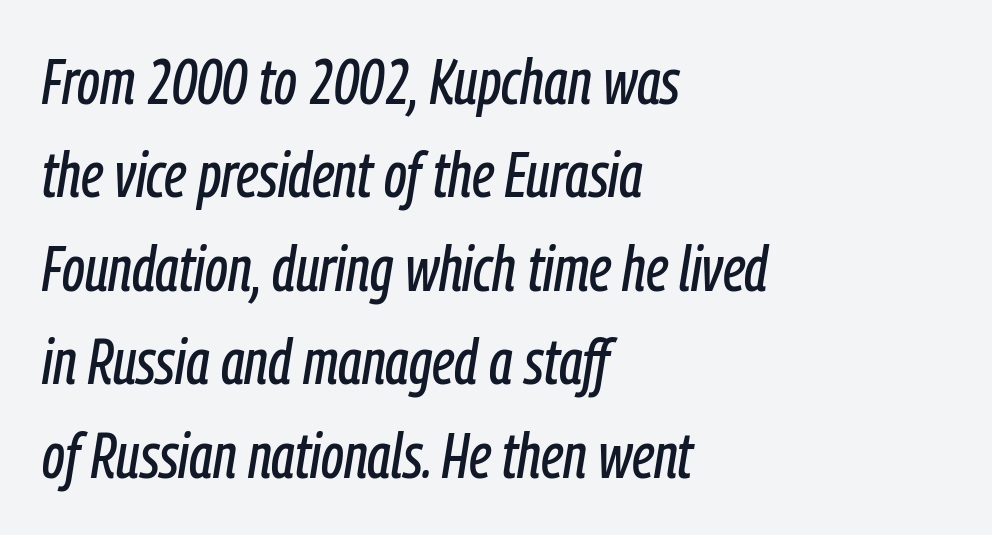
Q: Is the text italic (slanted)? A: Yes, it leans right by about 9 degrees.
Q: Is the text underlined? A: No.
Q: How is the paragraph aligned? A: Left-aligned.
Q: Is the spacing between letters normal or unusually wide? A: Normal.
Q: Is the spacing between lines tight, normal or loose? A: Normal.
Q: Width (condensed, normal, or wide)? A: Condensed.
Q: Stroke contrast? A: Low.
Q: x-height? A: Medium.
Q: Monospaced? A: No.
